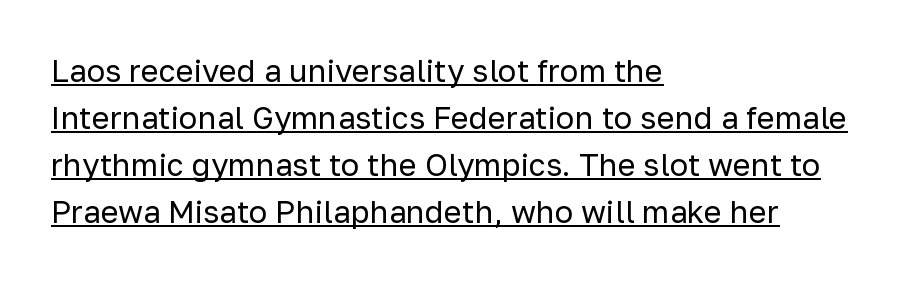
{"serif": "no", "italic": "no", "bold": "no", "weight": "regular", "width": "normal", "stroke_contrast": "low", "x_height": "medium", "monospaced": "no", "underline": "yes", "align": "left", "line_spacing": "normal", "line_spacing_ratio": 1.52, "letter_spacing": "normal", "letter_spacing_em": 0.0, "glyph_px": 31}
